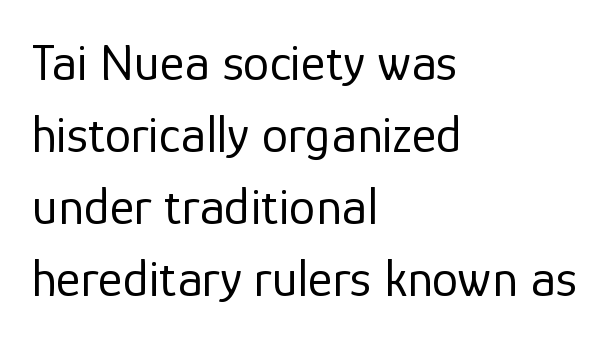
Q: Is the text bold? A: No.
Q: Is the text italic (slanted)? A: No, it is upright.
Q: Is the typeface a serif or a sans-serif typeface? A: Sans-serif.
Q: Is the text underlined? A: No.
Q: How is the paragraph aligned? A: Left-aligned.
Q: Is the spacing between letters normal or unusually wide? A: Normal.
Q: Is the spacing between lines tight, normal or loose? A: Normal.
Q: Width (condensed, normal, or wide)? A: Normal.
Q: Stroke contrast? A: Low.
Q: x-height? A: Medium.
Q: Monospaced? A: No.
